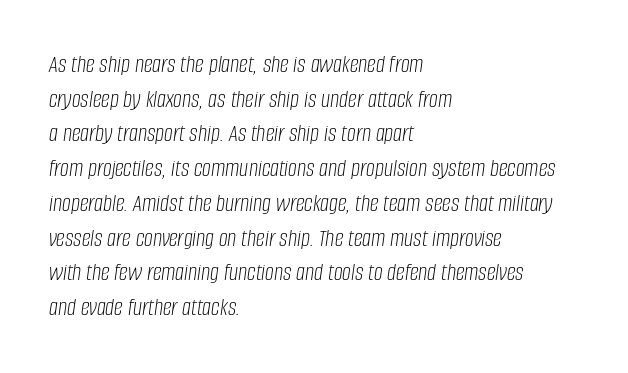
The image shows 25 px text type, italic (leaning right); set left-aligned, normal line spacing (1.39x), normal letter spacing, not underlined.
